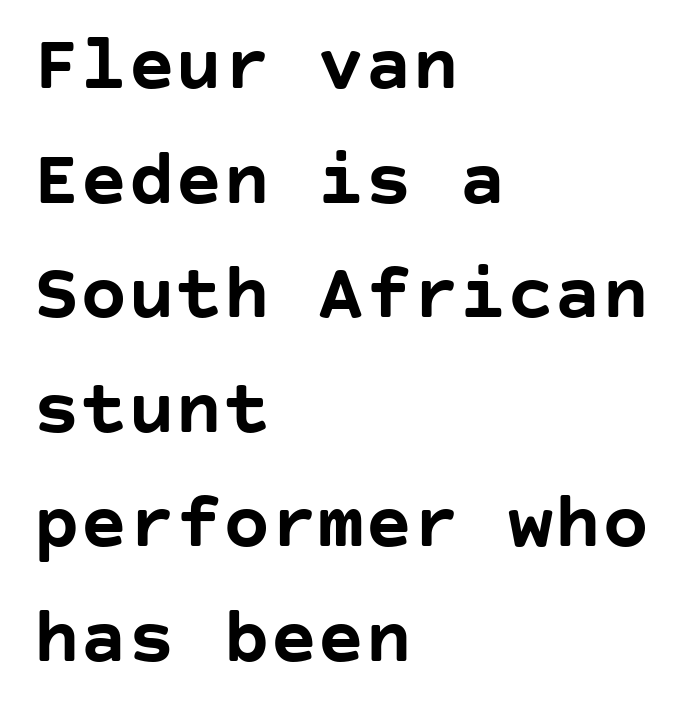
Q: Is the text bold? A: Yes.
Q: Is the text italic (slanted)? A: No, it is upright.
Q: Is the typeface a serif or a sans-serif typeface? A: Sans-serif.
Q: Is the text underlined? A: No.
Q: How is the paragraph aligned? A: Left-aligned.
Q: Is the spacing between letters normal or unusually wide? A: Normal.
Q: Is the spacing between lines tight, normal or loose? A: Normal.
Q: Width (condensed, normal, or wide)? A: Normal.
Q: Stroke contrast? A: Low.
Q: x-height? A: Large.
